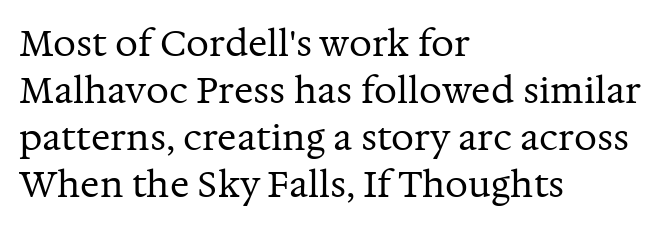
Yep, those are serifs on the letters. Casual observation: everything's shoved over to the left. The passage shown is not underscored anywhere. These lines were composed using upright roman letters. Proportional: the letters do not fall into vertical columns.
